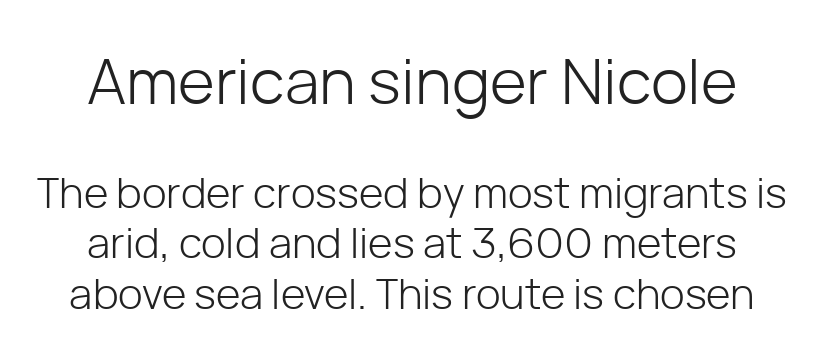
{"serif": "no", "italic": "no", "bold": "no", "weight": "light", "width": "normal", "stroke_contrast": "low", "x_height": "medium", "monospaced": "no", "underline": "no", "line_spacing_ratio": 1.21, "letter_spacing": "normal", "letter_spacing_em": 0.0, "larger_block": "first", "size_ratio": 1.5, "glyph_px": 63}
